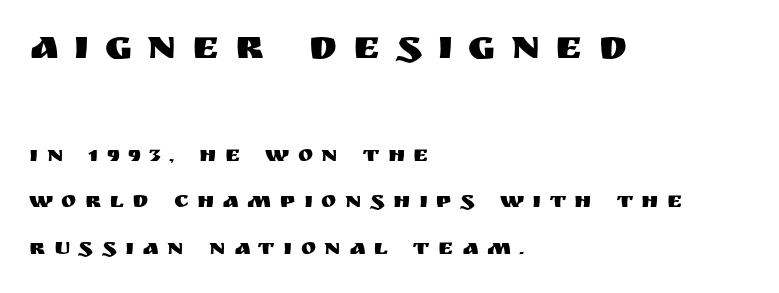
The image shows 41 px sans-serif type, upright; set left-aligned, loose line spacing (2.02x), unusually wide letter spacing (+0.37 em), not underlined; the first (top) block is 1.78x larger; medium stroke contrast and a large x-height.
